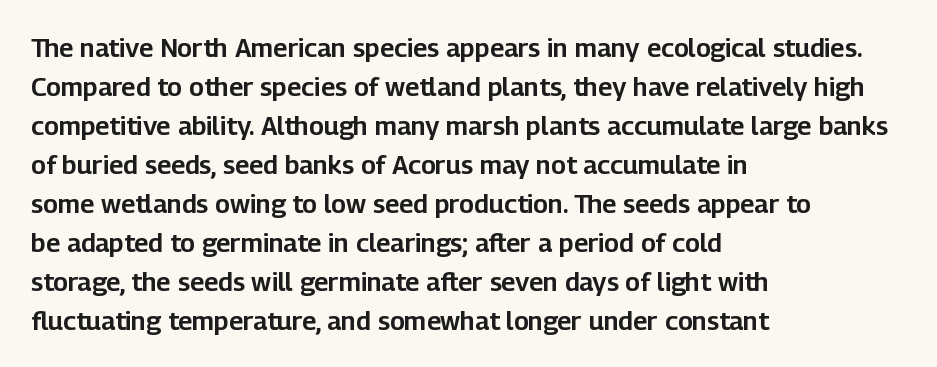
The compositor pushed each line to the left boundary. Every stem runs plumb, perpendicular to the baseline. This sample keeps an unexceptional amount of space between lines. Here the glyphs are tracked normally, forming tight word shapes. Descender tails drop into unmarked territory.
